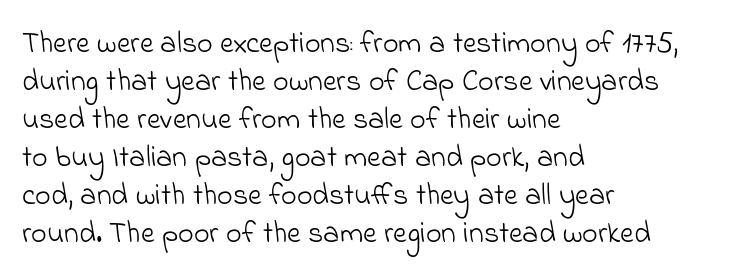
{"serif": "no", "bold": "no", "weight": "light", "width": "normal", "stroke_contrast": "low", "x_height": "small", "monospaced": "no", "underline": "no", "align": "left", "line_spacing": "normal", "line_spacing_ratio": 1.27, "letter_spacing": "normal", "letter_spacing_em": 0.0, "glyph_px": 30}
